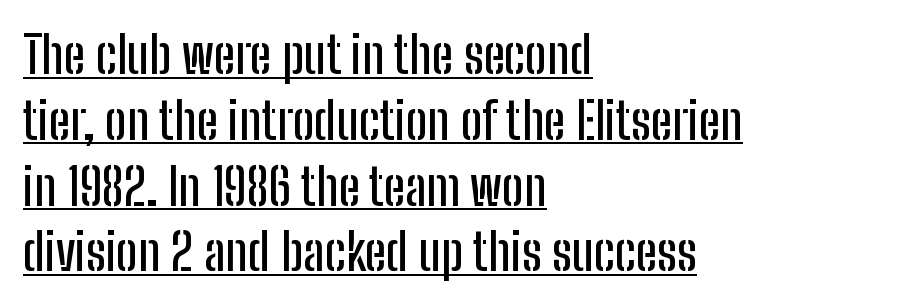
{"serif": "no", "italic": "no", "width": "condensed", "stroke_contrast": "low", "x_height": "medium", "monospaced": "no", "underline": "yes", "align": "left", "line_spacing": "normal", "line_spacing_ratio": 1.29, "letter_spacing": "normal", "letter_spacing_em": 0.0, "glyph_px": 51}
